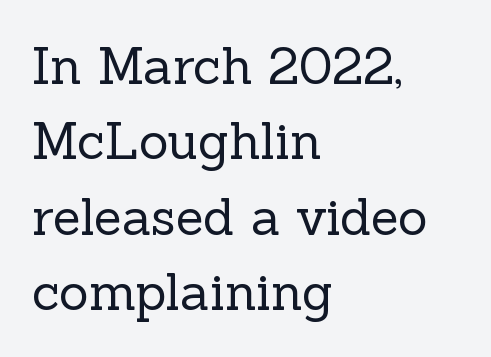
Any mark beneath the type? The region is blank. The text block is weighted toward the left margin, trailing off unevenly rightward. The typeface has the unassuming heft of standard copy or less. Does the leading feel generous? No, just average. Typographically, this falls in the serif category. Tall strokes in this sample are plumb rather than angled.
